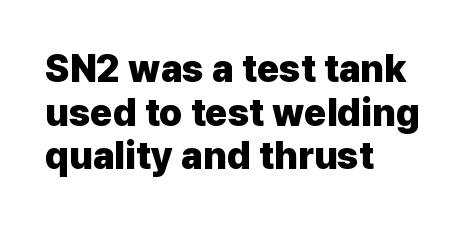
{"serif": "no", "italic": "no", "bold": "yes", "weight": "heavy", "width": "normal", "stroke_contrast": "low", "x_height": "medium", "monospaced": "no", "underline": "no", "align": "left", "line_spacing": "tight", "line_spacing_ratio": 1.15, "letter_spacing": "normal", "letter_spacing_em": 0.0, "glyph_px": 38}
